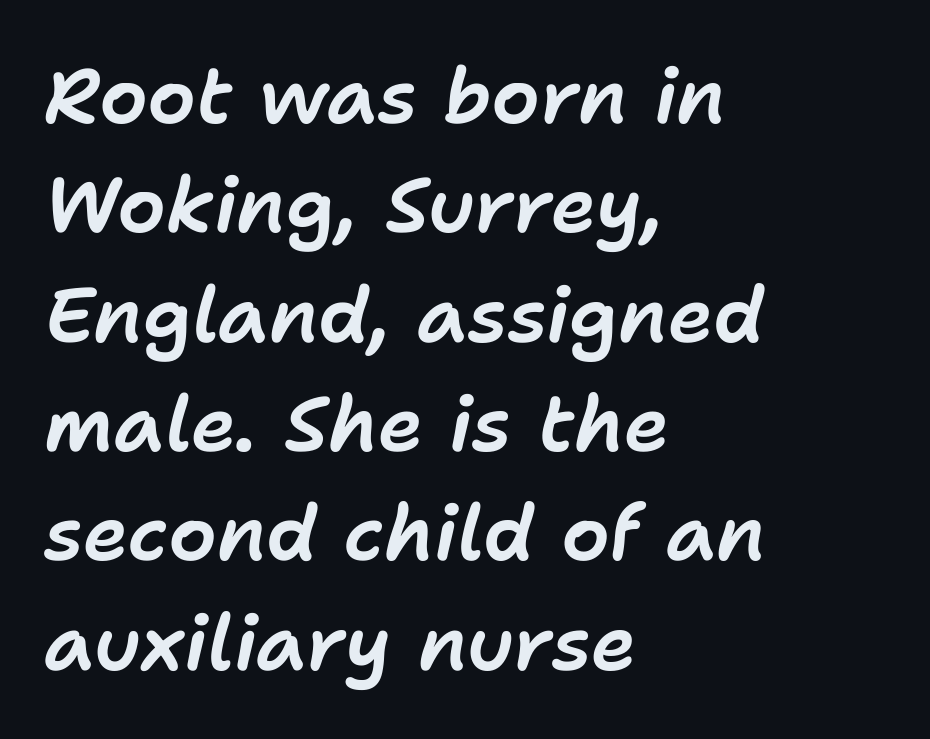
The image shows 77 px text type, italic (leaning right); set left-aligned, normal line spacing (1.42x), normal letter spacing, not underlined; low stroke contrast and a medium x-height.
